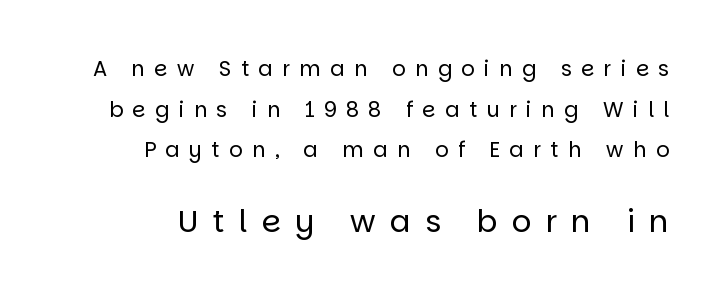
{"serif": "no", "italic": "no", "bold": "no", "weight": "regular", "width": "normal", "stroke_contrast": "low", "x_height": "large", "monospaced": "no", "underline": "no", "line_spacing": "loose", "line_spacing_ratio": 1.93, "letter_spacing": "wide", "letter_spacing_em": 0.45, "larger_block": "second", "size_ratio": 1.48, "glyph_px": 31}
